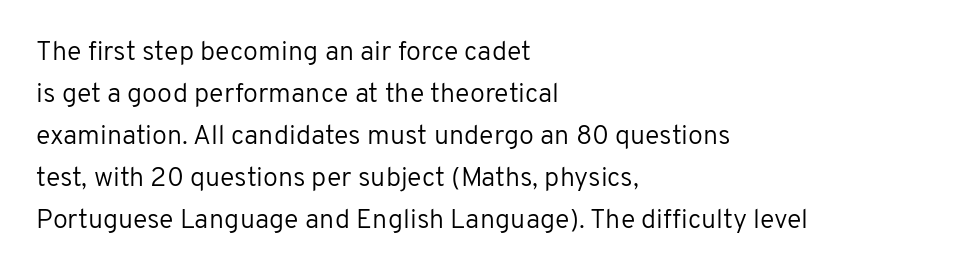
Each new line begins a customary step beneath the previous one. The passage shown is not underscored anywhere. Weight: not bold — regular or lighter. Nope, not italic — everything's standing straight. A classic flush-left, rag-right setting is used for this passage.
